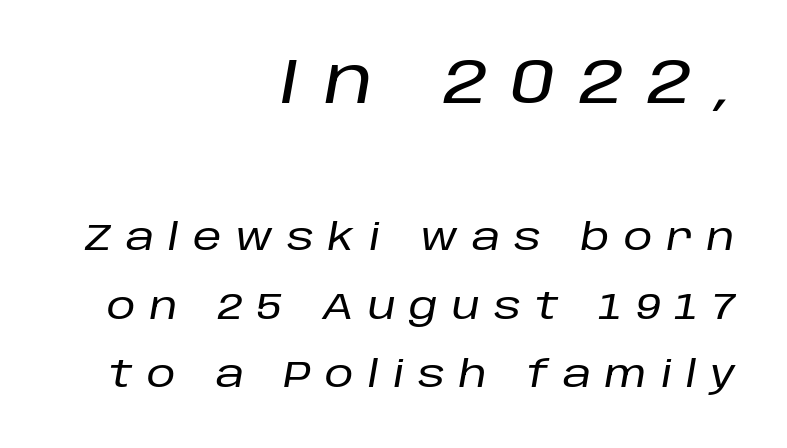
Students, note that the glyphs here are deliberately spaced far apart. The paragraph has a hard right edge and a soft left edge. Plain, unruled lines of type. Every character sits at an angle, as italics do.
